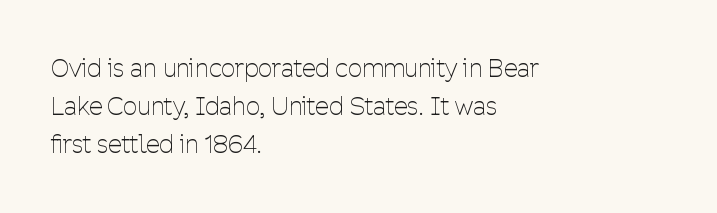
The image shows 25 px text type, upright; set left-aligned, normal line spacing (1.53x), normal letter spacing, not underlined.
